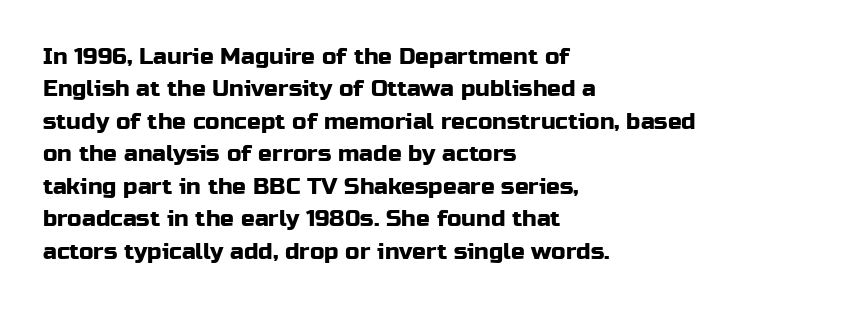
Rule under the text: the space is simply empty. Glyph-to-glyph distance matches everyday printed text. This block has exactly the height ordinary leading produces. Every character sits straight up, as roman type does. Teacher's note: observe the even left margin — that is flush-left alignment.
